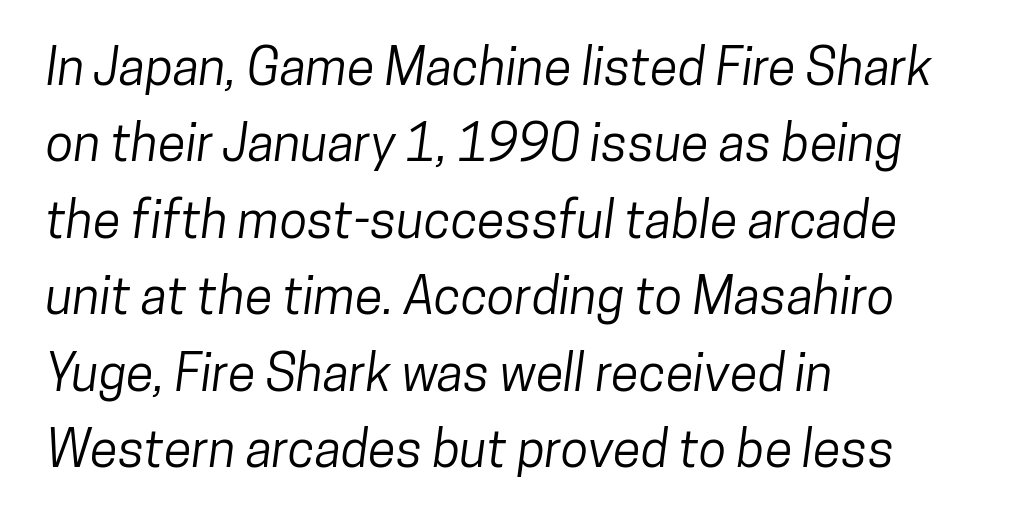
The image shows 51 px condensed sans-serif type; set left-aligned, normal line spacing (1.5x), normal letter spacing, not underlined; low stroke contrast and a medium x-height.
